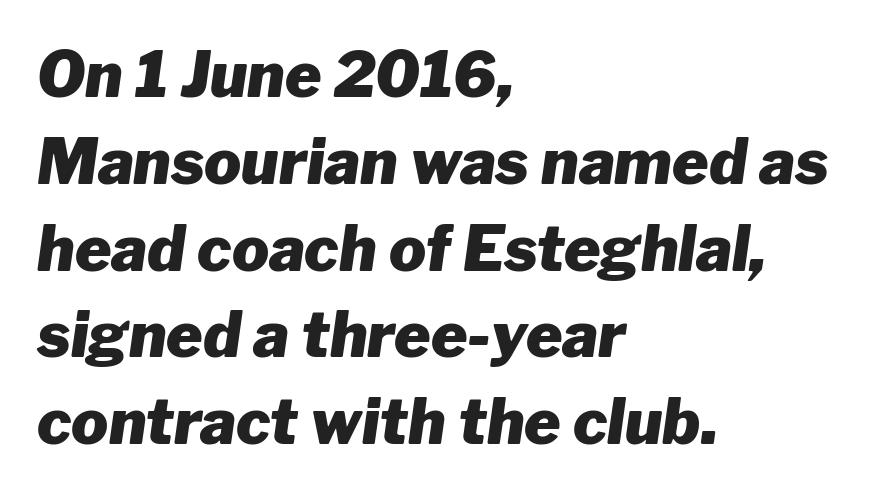
Is this a fixed-width face? No — the glyphs have proportional, varying widths. What stands out about the letter spacing? Nothing — it is the standard amount. The whole block is typeset with a tilt. The string is rendered with underlining switched off. Horizontally, the lines are justified to the leading edge only.
